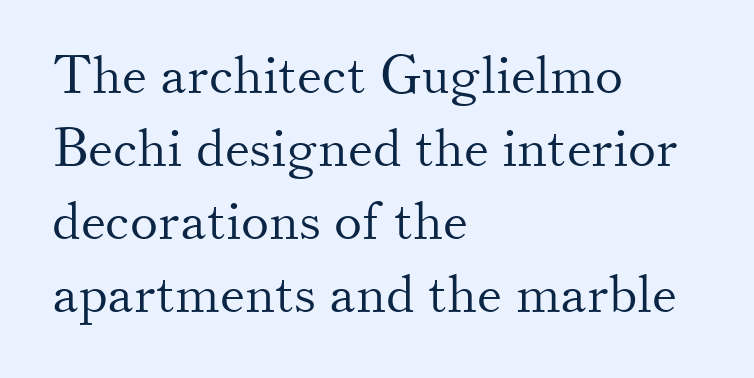
Q: Is the text bold? A: No.
Q: Is the text italic (slanted)? A: No, it is upright.
Q: Is the typeface a serif or a sans-serif typeface? A: Serif.
Q: Is the text underlined? A: No.
Q: How is the paragraph aligned? A: Left-aligned.
Q: Is the spacing between letters normal or unusually wide? A: Normal.
Q: Is the spacing between lines tight, normal or loose? A: Normal.
Q: Width (condensed, normal, or wide)? A: Normal.
Q: Stroke contrast? A: Medium.
Q: x-height? A: Small.
Q: Monospaced? A: No.
